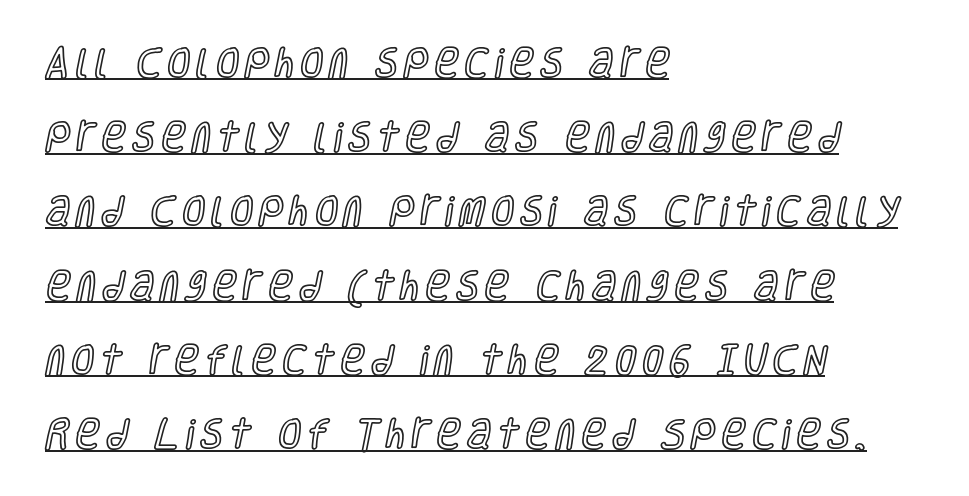
The designer dialed line spacing up above the default. The paragraph shown leans on its left margin. A typesetter would call this proportional, since set widths differ per character. A baseline rule has been typeset under these characters.
